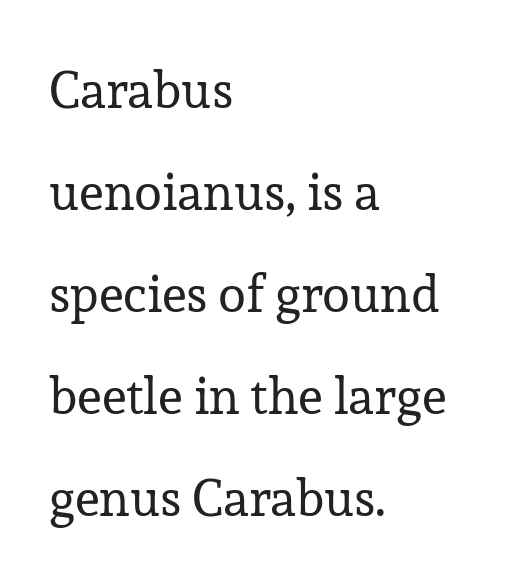
{"serif": "yes", "italic": "no", "bold": "no", "weight": "regular", "width": "normal", "stroke_contrast": "low", "x_height": "medium", "monospaced": "no", "underline": "no", "align": "left", "line_spacing": "loose", "line_spacing_ratio": 2.0, "letter_spacing": "normal", "letter_spacing_em": 0.0, "glyph_px": 51}
